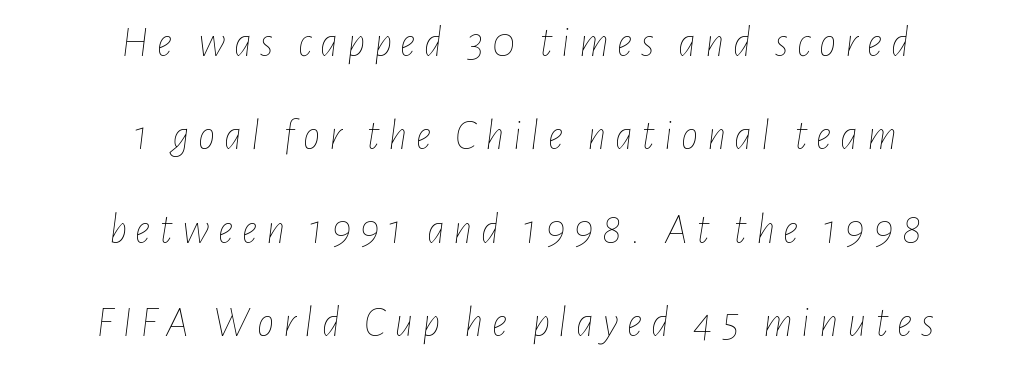
Lines of text with bare space underneath. When letters slant like this, we call the style italic. The passage shown has open, widely tracked lettering throughout. The block of text is sparse from top to bottom, with ample space between rows. Here the designer chose a conventional face with non-uniform glyph widths. A centered setting, common on invitations and titles, is used for this passage.
